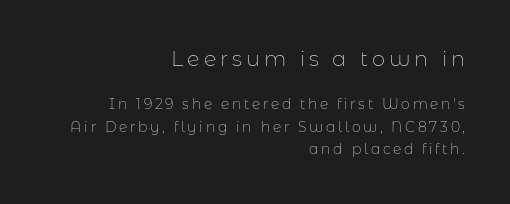
A flush-right, rag-left setting is used for this passage. Does the lettering tilt? It doesn't — this is upright. Which of the two is more prominent by size? The first, at the top. How would I describe the line gaps? Plain and ordinary. Each row of text sits above clean, open space.
